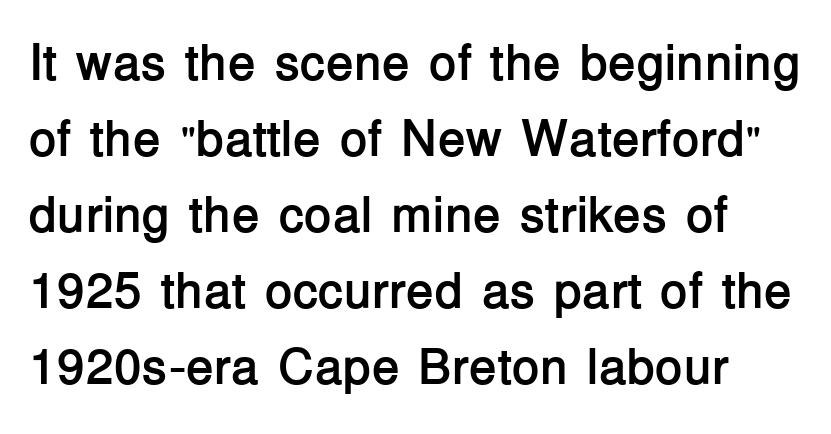
The image shows 51 px semibold sans-serif type, upright; set normal line spacing (1.49x), normal letter spacing, not underlined; low stroke contrast and a medium x-height.
